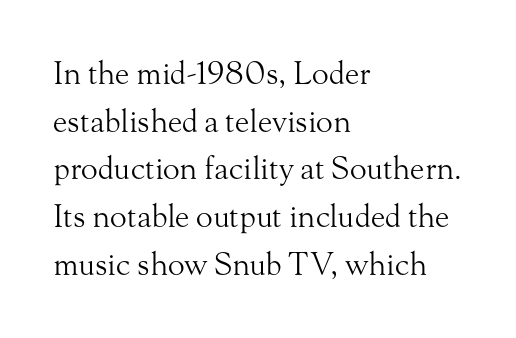
{"serif": "yes", "italic": "no", "bold": "no", "weight": "light", "width": "normal", "stroke_contrast": "medium", "x_height": "small", "monospaced": "no", "underline": "no", "align": "left", "line_spacing": "normal", "line_spacing_ratio": 1.54, "letter_spacing": "normal", "letter_spacing_em": 0.0, "glyph_px": 31}
